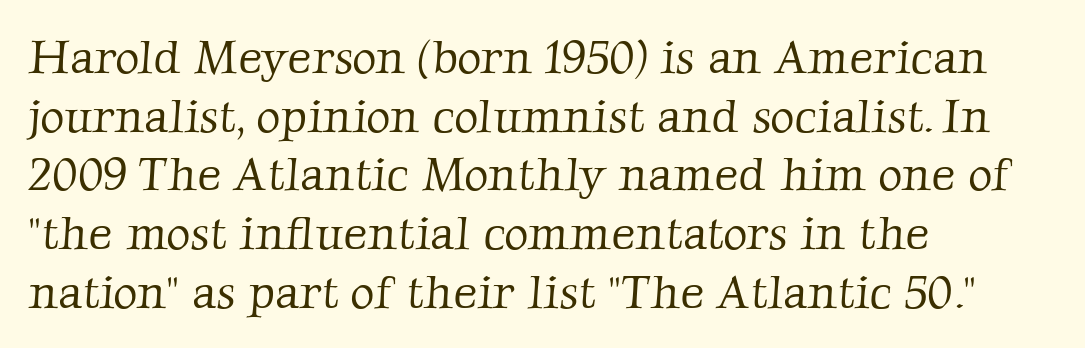
A serif font was chosen for this passage. Each letter keeps its own natural width here, so spacing adapts to shape. Rule under the text: the space is simply empty. Students, note that the glyphs here touch the page at normal intervals. Is this a heavy cut? Hardly; it is regular or lighter. Does the leading feel generous? No, just average.
